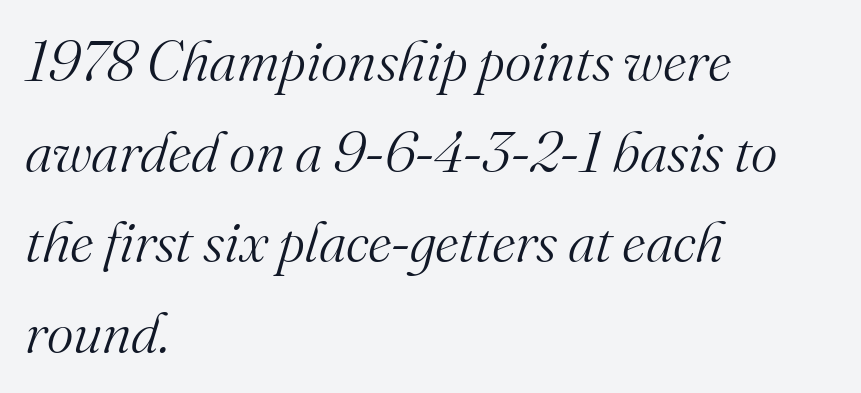
Q: Is the text bold? A: No.
Q: Is the text italic (slanted)? A: Yes, it leans right by about 16 degrees.
Q: Is the typeface a serif or a sans-serif typeface? A: Serif.
Q: Is the text underlined? A: No.
Q: How is the paragraph aligned? A: Left-aligned.
Q: Is the spacing between letters normal or unusually wide? A: Normal.
Q: Is the spacing between lines tight, normal or loose? A: Normal.
Q: Width (condensed, normal, or wide)? A: Normal.
Q: Stroke contrast? A: Medium.
Q: x-height? A: Small.
Q: Monospaced? A: No.
